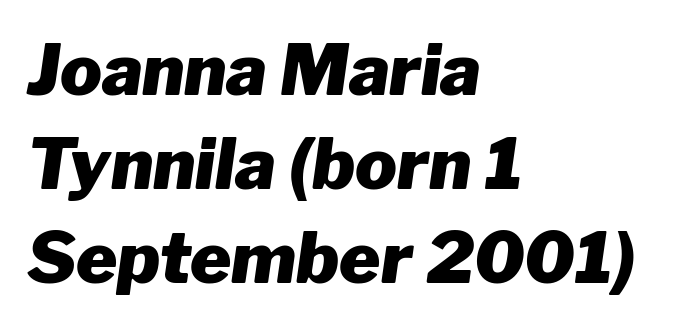
Q: Is the text bold? A: Yes.
Q: Is the text italic (slanted)? A: Yes, it leans right by about 8 degrees.
Q: Is the text underlined? A: No.
Q: How is the paragraph aligned? A: Left-aligned.
Q: Is the spacing between letters normal or unusually wide? A: Normal.
Q: Is the spacing between lines tight, normal or loose? A: Normal.
Q: Width (condensed, normal, or wide)? A: Normal.
Q: Stroke contrast? A: Low.
Q: x-height? A: Medium.
Q: Monospaced? A: No.
